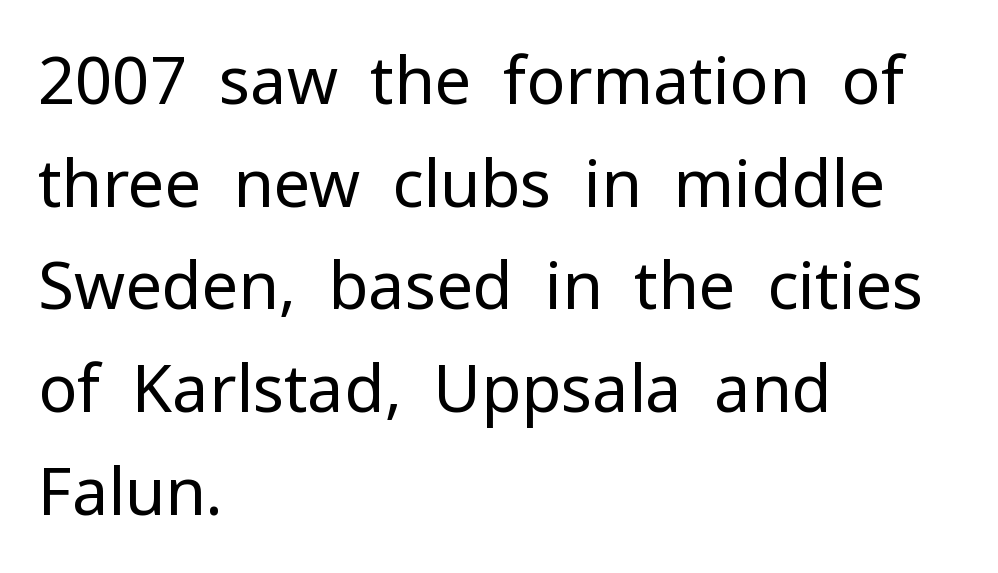
{"serif": "no", "italic": "no", "bold": "no", "weight": "regular", "width": "normal", "stroke_contrast": "low", "x_height": "medium", "monospaced": "no", "underline": "no", "align": "left", "line_spacing": "normal", "line_spacing_ratio": 1.58, "letter_spacing": "normal", "letter_spacing_em": 0.0, "glyph_px": 65}
